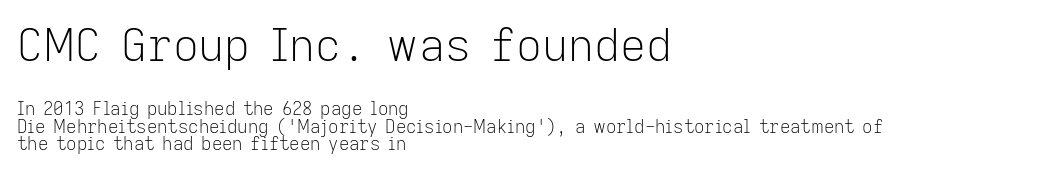
Layout note: lines flush left. The cut favours lightness, reaching ordinary text weight at its darkest. The passage shown is typed in a proportional face where columns would drift. The axis of the letterforms is exactly vertical.
